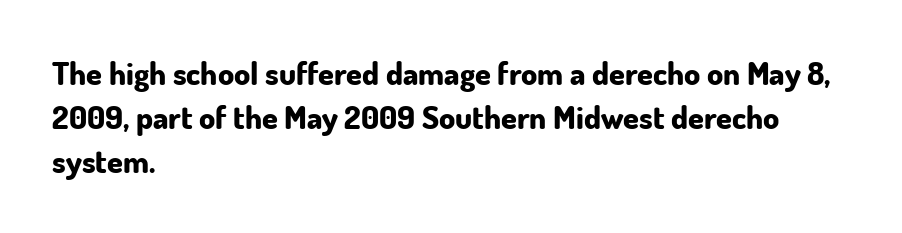
The image shows 32 px bold sans-serif type, upright; set left-aligned, normal line spacing (1.37x), normal letter spacing, not underlined; low stroke contrast and a small x-height.
